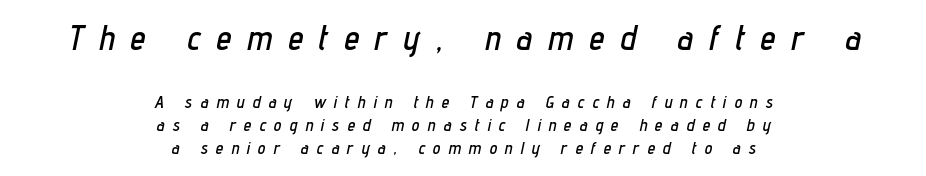
Q: Is the text italic (slanted)? A: Yes, it leans right by about 12 degrees.
Q: Is the text underlined? A: No.
Q: How is the paragraph aligned? A: Centered.
Q: Is the spacing between letters normal or unusually wide? A: Unusually wide.
Q: Is the spacing between lines tight, normal or loose? A: Normal.
Q: Which block of text is set in a larger size, the first (top) or the second (bottom)? A: The first (top) one.
Q: Width (condensed, normal, or wide)? A: Condensed.
Q: Stroke contrast? A: Low.
Q: x-height? A: Medium.
Q: Monospaced? A: No.
